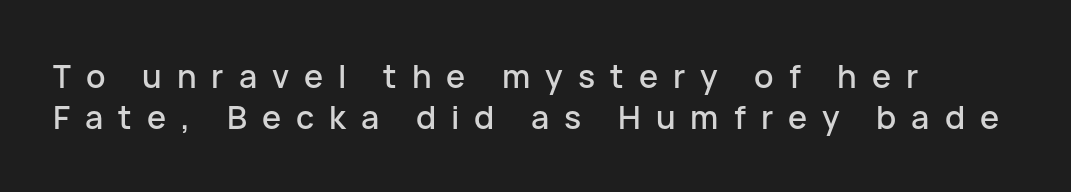
Q: Is the text italic (slanted)? A: No, it is upright.
Q: Is the typeface a serif or a sans-serif typeface? A: Sans-serif.
Q: Is the text underlined? A: No.
Q: How is the paragraph aligned? A: Left-aligned.
Q: Is the spacing between letters normal or unusually wide? A: Unusually wide.
Q: Is the spacing between lines tight, normal or loose? A: Normal.
Q: Width (condensed, normal, or wide)? A: Normal.
Q: Stroke contrast? A: Low.
Q: x-height? A: Medium.
Q: Monospaced? A: No.
